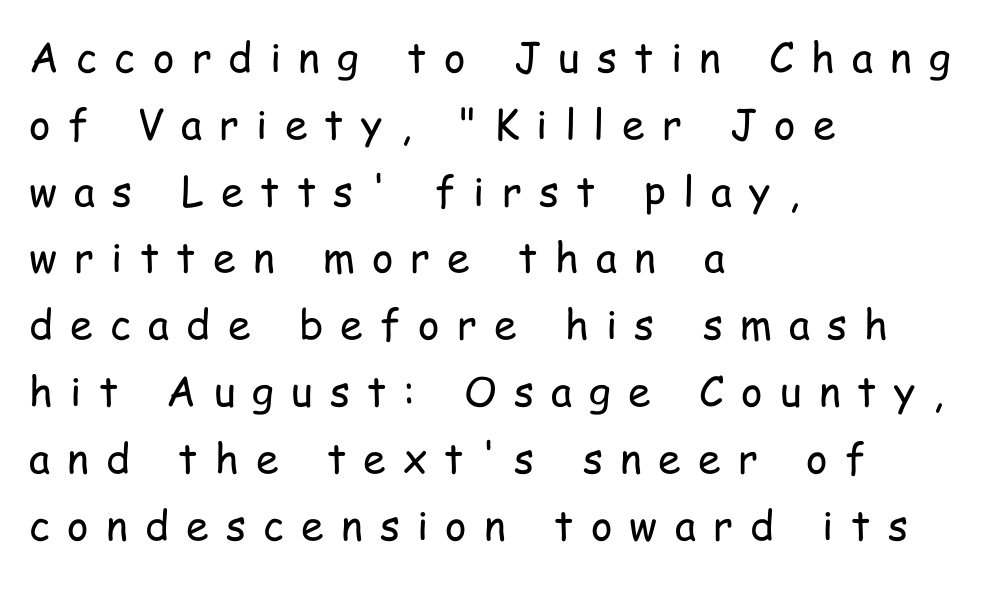
Q: Is the text bold? A: No.
Q: Is the text italic (slanted)? A: No, it is upright.
Q: Is the typeface a serif or a sans-serif typeface? A: Sans-serif.
Q: Is the text underlined? A: No.
Q: How is the paragraph aligned? A: Left-aligned.
Q: Is the spacing between letters normal or unusually wide? A: Unusually wide.
Q: Is the spacing between lines tight, normal or loose? A: Normal.
Q: Width (condensed, normal, or wide)? A: Condensed.
Q: Stroke contrast? A: Low.
Q: x-height? A: Medium.
Q: Monospaced? A: No.
